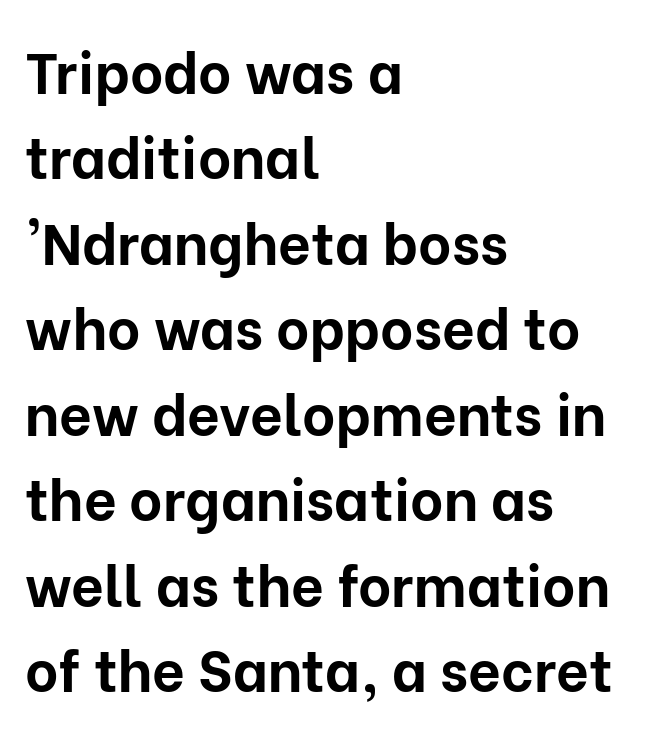
The image shows 57 px bold sans-serif type, upright; set left-aligned, normal line spacing (1.5x), normal letter spacing, not underlined; low stroke contrast and a medium x-height.
